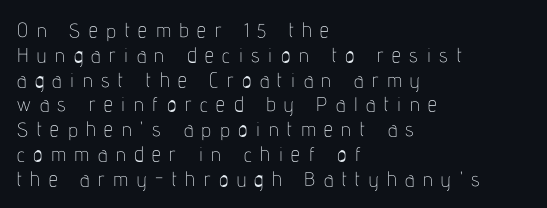
Q: Is the text bold? A: No.
Q: Is the text italic (slanted)? A: No, it is upright.
Q: Is the text underlined? A: No.
Q: How is the paragraph aligned? A: Left-aligned.
Q: Is the spacing between letters normal or unusually wide? A: Unusually wide.
